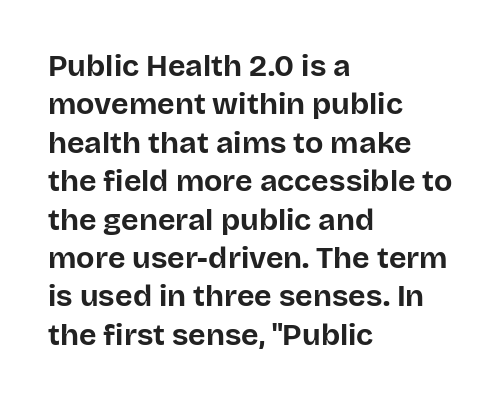
Q: Is the text bold? A: Yes.
Q: Is the text italic (slanted)? A: No, it is upright.
Q: Is the typeface a serif or a sans-serif typeface? A: Sans-serif.
Q: Is the text underlined? A: No.
Q: How is the paragraph aligned? A: Left-aligned.
Q: Is the spacing between letters normal or unusually wide? A: Normal.
Q: Is the spacing between lines tight, normal or loose? A: Normal.
Q: Width (condensed, normal, or wide)? A: Normal.
Q: Stroke contrast? A: Low.
Q: x-height? A: Large.
Q: Monospaced? A: No.
